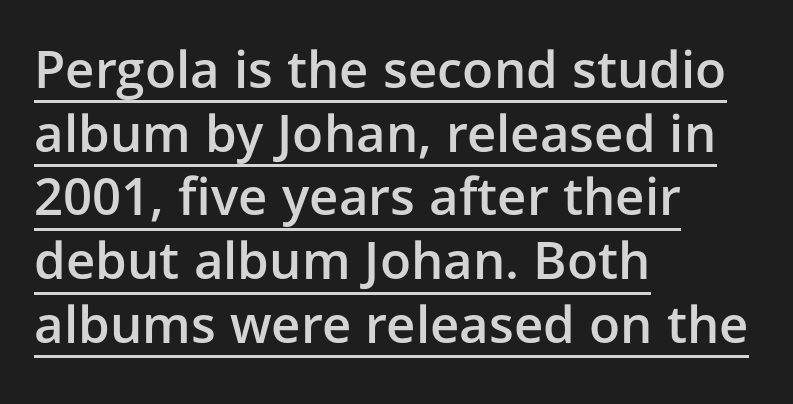
The image shows 51 px semibold sans-serif type, upright; set left-aligned, normal line spacing (1.25x), normal letter spacing, underlined; low stroke contrast and a medium x-height.
